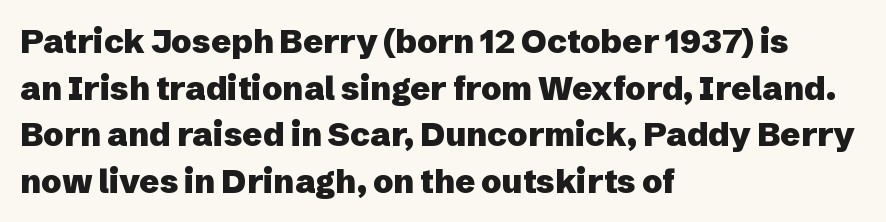
{"serif": "no", "italic": "no", "bold": "yes", "weight": "heavy", "width": "normal", "stroke_contrast": "low", "x_height": "medium", "monospaced": "no", "underline": "no", "align": "left", "line_spacing": "normal", "line_spacing_ratio": 1.41, "letter_spacing": "normal", "letter_spacing_em": 0.0, "glyph_px": 33}
